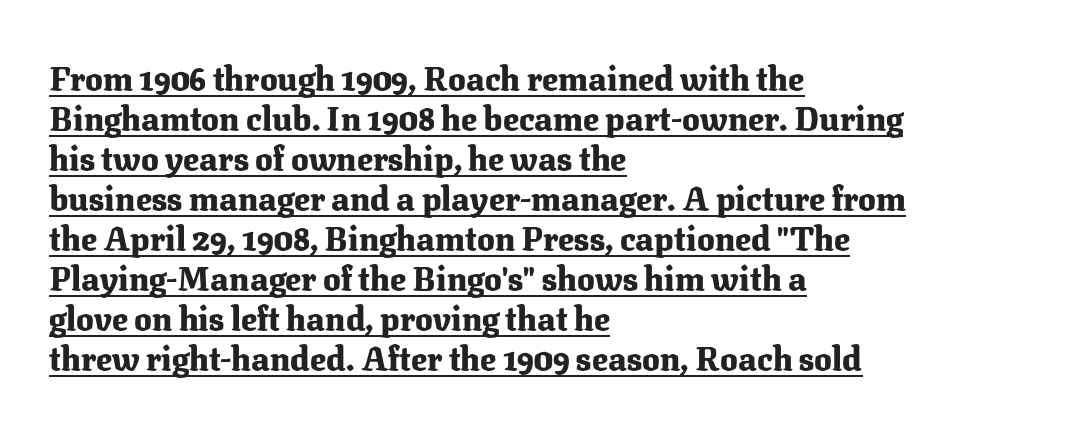
Nobody touched the tracking dial on this one. Leftover space on each line is placed entirely after the last word. Do the characters align in a grid? No, the font is proportional. Quick note: not italic, upright.
